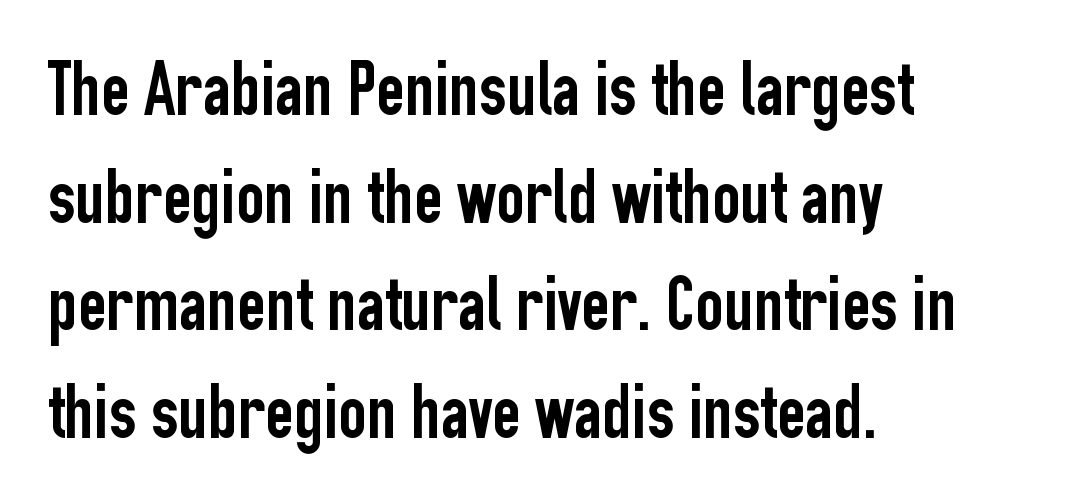
{"serif": "no", "italic": "no", "width": "condensed", "stroke_contrast": "low", "x_height": "medium", "monospaced": "no", "underline": "no", "align": "left", "line_spacing": "normal", "line_spacing_ratio": 1.38, "letter_spacing": "normal", "letter_spacing_em": 0.0, "glyph_px": 78}
